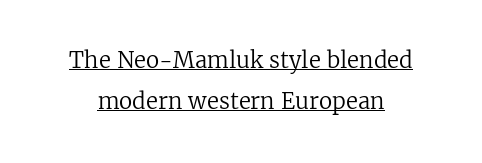
The image shows 22 px text type, upright; set line spacing 1.88x, normal letter spacing, underlined.
